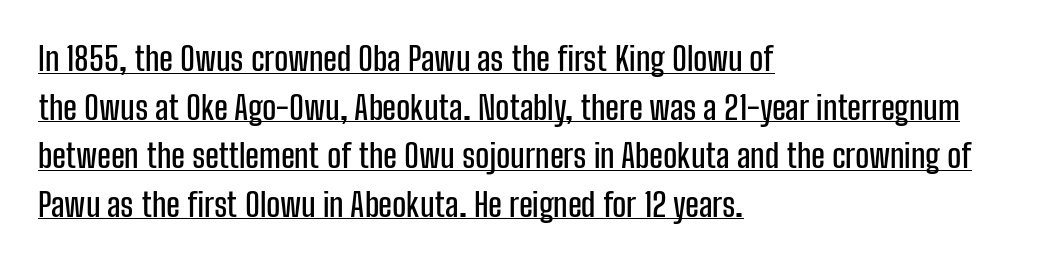
Words appear dense and cohesive because spacing is normal. Regarding serifs, this sample does without them. Unlike italic type, these characters show no tilt at all. A student would call this left alignment; a typographer would say flush left, rag right. A typesetter would call this proportional, since set widths differ per character.
